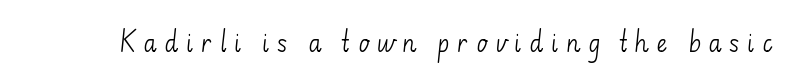
Q: Is the text bold? A: No.
Q: Is the text italic (slanted)? A: Yes.
Q: Is the text underlined? A: No.
Q: Is the spacing between letters normal or unusually wide? A: Unusually wide.
